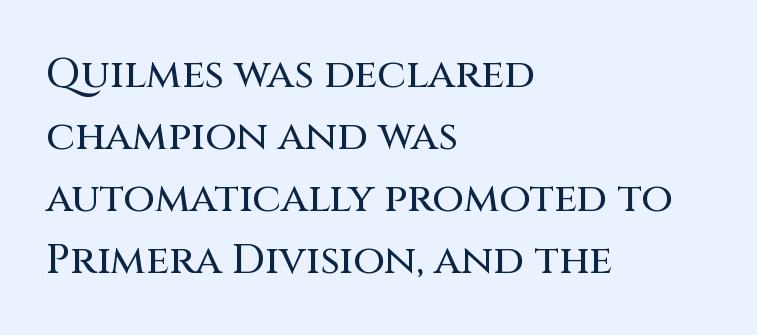
{"serif": "no", "italic": "no", "width": "normal", "stroke_contrast": "medium", "x_height": "large", "monospaced": "no", "underline": "no", "align": "left", "line_spacing": "normal", "line_spacing_ratio": 1.51, "letter_spacing": "normal", "letter_spacing_em": 0.0, "glyph_px": 41}
